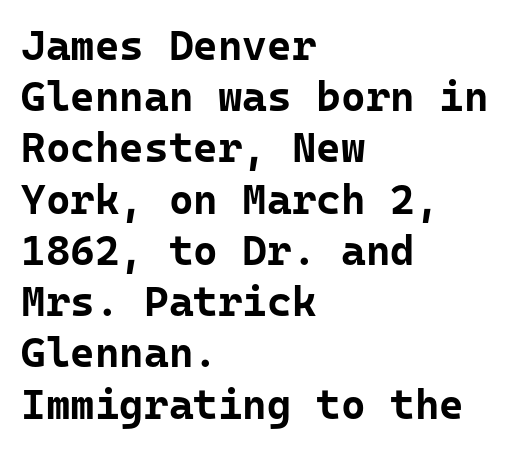
The image shows 42 px bold sans-serif type, upright, monospaced; set left-aligned, line spacing 1.22x, normal letter spacing, not underlined; low stroke contrast and a medium x-height.
